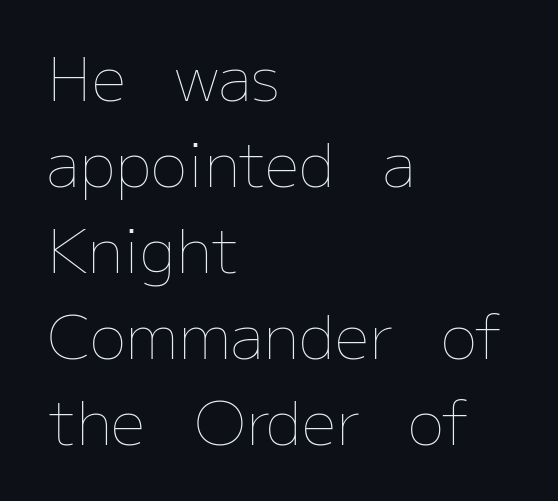
The image shows 61 px thin type, upright; set left-aligned, normal line spacing (1.41x), normal letter spacing, not underlined; low stroke contrast and a medium x-height.
